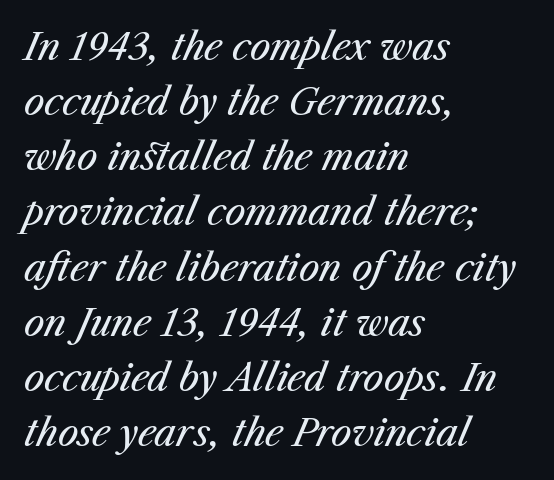
When letters slant like this, we call the style italic. The weight would be labelled regular, book, light, or lighter still. The rendering uses natural spacing where letterforms have individual widths. These lines stack with their left ends in a neat column. Any mark beneath the type? The region is blank. The passage shown stacks its lines at a standard gap.
